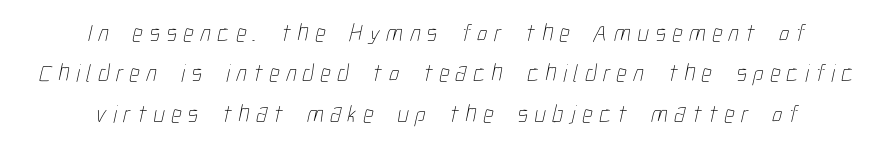
A light-to-regular cut is what we see here. In terms of letterspacing, this is a distinctly airy, spread setting. Interline gaps are of average width in this sample. Letters rest on an invisible, unmarked baseline. If you folded the block vertically in half, each line would mirror itself in length.
